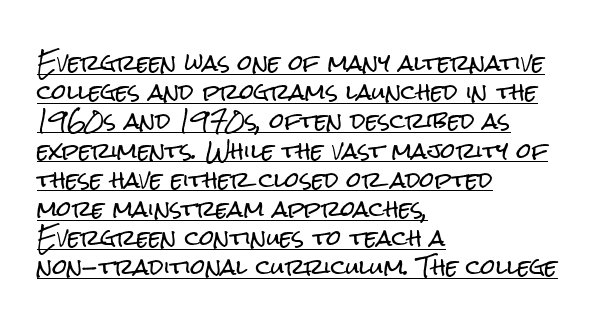
{"italic": "no", "underline": "yes", "align": "left", "line_spacing": "normal", "line_spacing_ratio": 1.39, "letter_spacing": "normal", "letter_spacing_em": 0.0, "glyph_px": 21}
